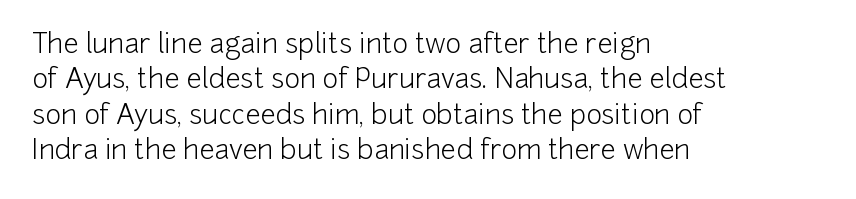
Line beginnings align vertically; line endings do not. The typography opts for an upright posture over an oblique one. Baseline-to-baseline distance is the conventional proportion of letter height. The characters are drawn with everyday or finer stroke widths. Here the glyphs are tracked normally, forming tight word shapes.
